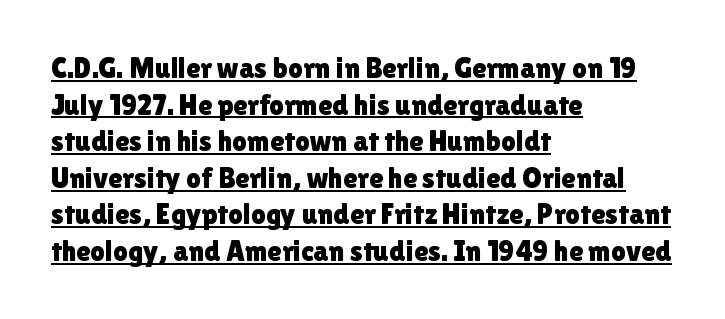
Q: Is the text italic (slanted)? A: No, it is upright.
Q: Is the typeface a serif or a sans-serif typeface? A: Sans-serif.
Q: Is the text underlined? A: Yes.
Q: How is the paragraph aligned? A: Left-aligned.
Q: Is the spacing between letters normal or unusually wide? A: Normal.
Q: Is the spacing between lines tight, normal or loose? A: Normal.
Q: Width (condensed, normal, or wide)? A: Normal.
Q: x-height? A: Medium.
Q: Monospaced? A: No.
